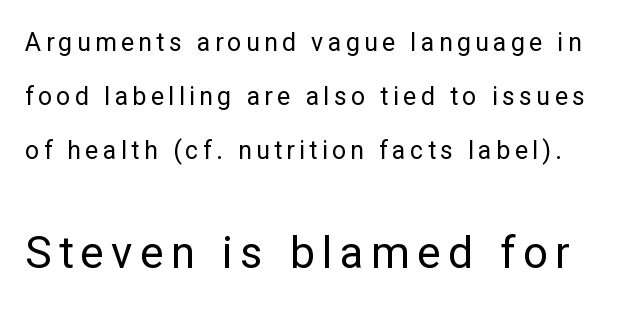
Q: Is the text bold? A: No.
Q: Is the text italic (slanted)? A: No, it is upright.
Q: Is the typeface a serif or a sans-serif typeface? A: Sans-serif.
Q: Is the text underlined? A: No.
Q: Is the spacing between lines tight, normal or loose? A: Loose.
Q: Which block of text is set in a larger size, the first (top) or the second (bottom)? A: The second (bottom) one.
Q: Width (condensed, normal, or wide)? A: Normal.
Q: Stroke contrast? A: Low.
Q: x-height? A: Medium.
Q: Monospaced? A: No.
